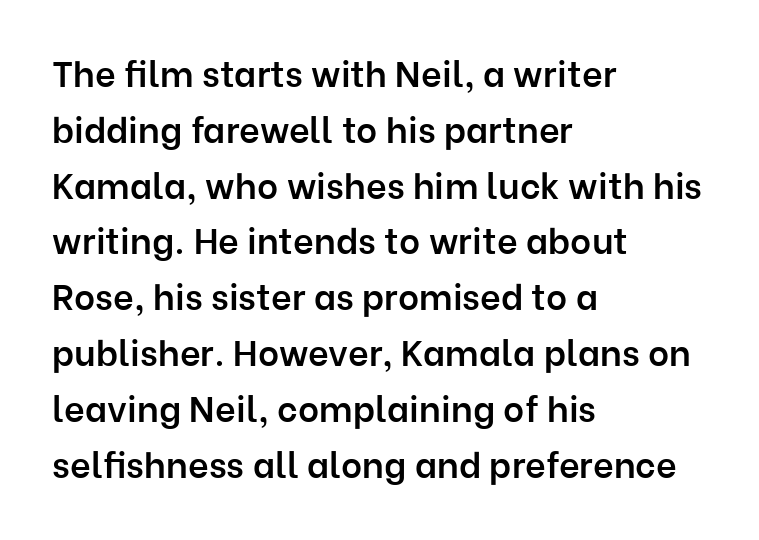
The image shows 36 px semibold sans-serif type, upright; set left-aligned, normal line spacing (1.55x), normal letter spacing, not underlined; low stroke contrast and a medium x-height.
